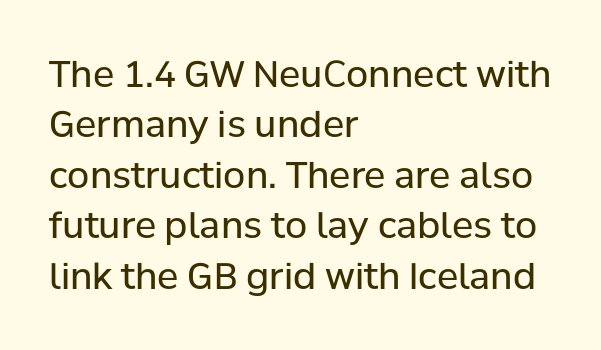
{"serif": "no", "italic": "no", "bold": "no", "weight": "regular", "width": "normal", "stroke_contrast": "low", "x_height": "medium", "monospaced": "no", "underline": "no", "align": "left", "line_spacing": "normal", "line_spacing_ratio": 1.4, "letter_spacing": "normal", "letter_spacing_em": 0.0, "glyph_px": 36}
